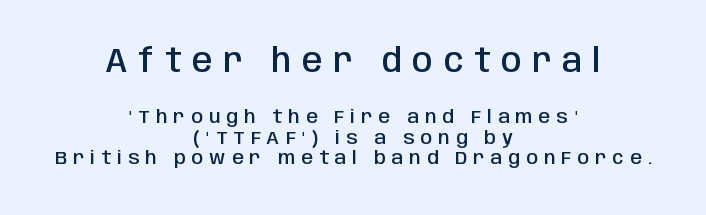
Heft: intermediate — a semibold. I'd call this a sans setting — the letters go barefoot. Typeset on center — no edge is straight. Notice how descenders almost collide with the ascenders below — that's tight leading. A bare baseline throughout the passage. The letters stand upright; this is a roman face.
